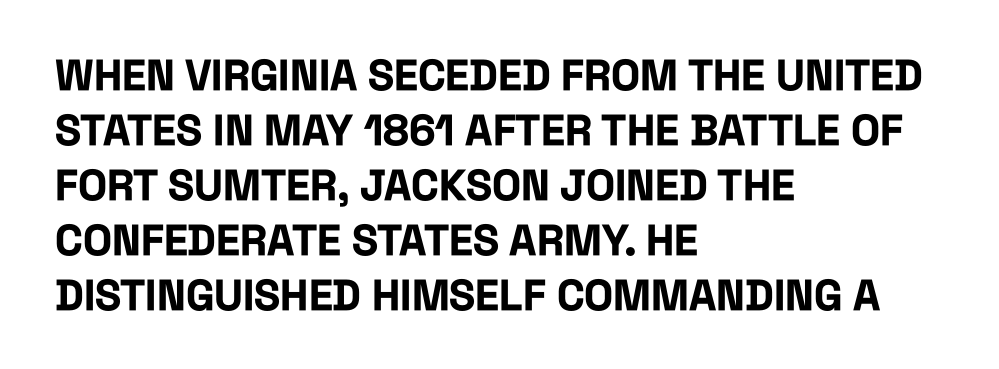
{"serif": "no", "italic": "no", "bold": "yes", "weight": "bold", "width": "condensed", "stroke_contrast": "low", "x_height": "large", "monospaced": "no", "underline": "no", "align": "left", "line_spacing": "normal", "line_spacing_ratio": 1.28, "letter_spacing": "normal", "letter_spacing_em": 0.0, "glyph_px": 43}
